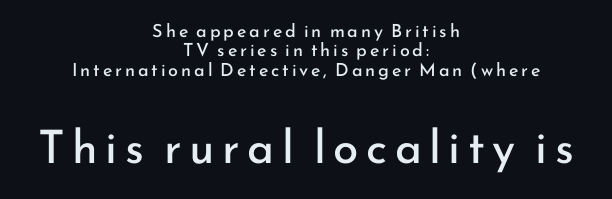
Q: Is the text bold? A: No.
Q: Is the text italic (slanted)? A: No, it is upright.
Q: Is the typeface a serif or a sans-serif typeface? A: Sans-serif.
Q: Is the text underlined? A: No.
Q: How is the paragraph aligned? A: Centered.
Q: Is the spacing between lines tight, normal or loose? A: Tight.
Q: Which block of text is set in a larger size, the first (top) or the second (bottom)? A: The second (bottom) one.
Q: Width (condensed, normal, or wide)? A: Normal.
Q: Stroke contrast? A: Low.
Q: x-height? A: Small.
Q: Monospaced? A: No.
